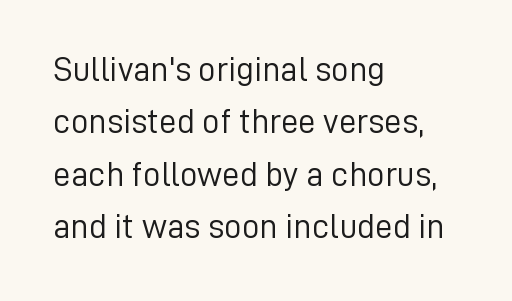
{"serif": "no", "italic": "no", "bold": "no", "weight": "light", "width": "normal", "stroke_contrast": "low", "x_height": "medium", "monospaced": "no", "underline": "no", "align": "left", "line_spacing": "normal", "line_spacing_ratio": 1.5, "letter_spacing": "normal", "letter_spacing_em": 0.0, "glyph_px": 35}
